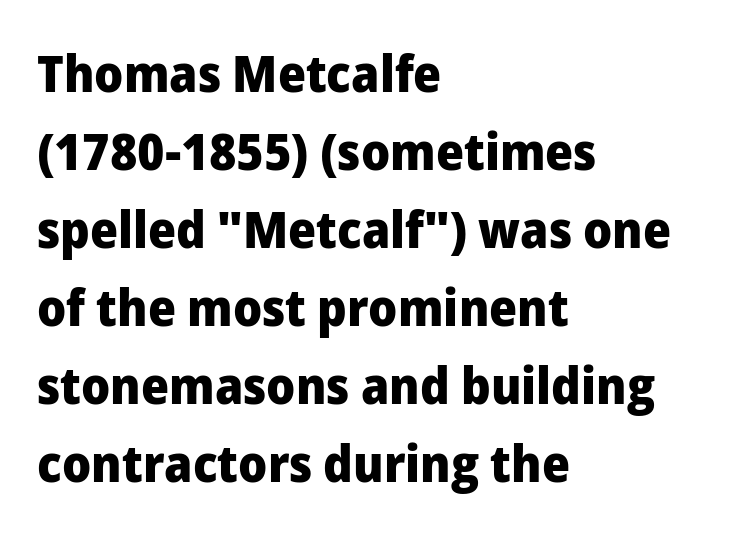
{"serif": "no", "italic": "no", "bold": "yes", "weight": "heavy", "width": "normal", "stroke_contrast": "low", "x_height": "medium", "monospaced": "no", "underline": "no", "align": "left", "line_spacing": "normal", "line_spacing_ratio": 1.53, "letter_spacing": "normal", "letter_spacing_em": 0.0, "glyph_px": 51}
